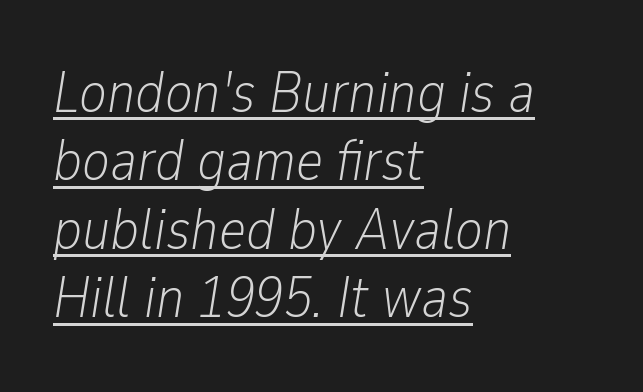
Q: Is the text bold? A: No.
Q: Is the text italic (slanted)? A: Yes, it leans right by about 9 degrees.
Q: Is the text underlined? A: Yes.
Q: How is the paragraph aligned? A: Left-aligned.
Q: Is the spacing between letters normal or unusually wide? A: Normal.
Q: Width (condensed, normal, or wide)? A: Condensed.
Q: Stroke contrast? A: Low.
Q: x-height? A: Medium.
Q: Monospaced? A: No.
